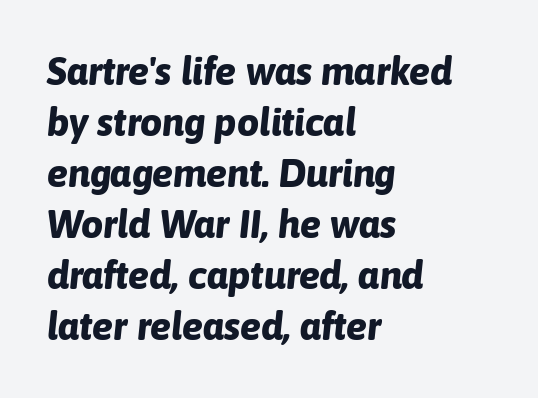
{"italic": "yes", "lean": "right", "slant_degrees": 6, "bold": "yes", "weight": "bold", "width": "normal", "stroke_contrast": "low", "x_height": "medium", "monospaced": "no", "underline": "no", "align": "left", "line_spacing": "normal", "line_spacing_ratio": 1.31, "letter_spacing": "normal", "letter_spacing_em": 0.0, "glyph_px": 39}
